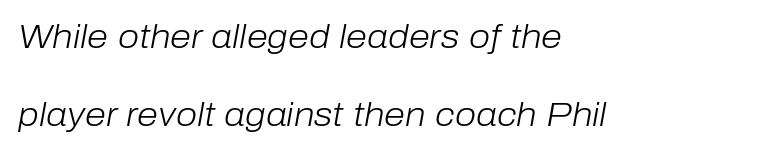
The image shows 34 px light type, italic (leaning right); set left-aligned, loose line spacing (2.29x), normal letter spacing, not underlined; low stroke contrast and a medium x-height.
